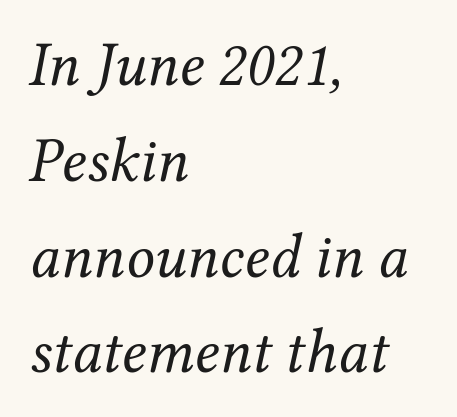
{"serif": "yes", "italic": "yes", "lean": "right", "slant_degrees": 12, "bold": "no", "weight": "regular", "width": "normal", "stroke_contrast": "medium", "x_height": "medium", "monospaced": "no", "underline": "no", "align": "left", "line_spacing": "normal", "line_spacing_ratio": 1.52, "letter_spacing": "normal", "letter_spacing_em": 0.0, "glyph_px": 63}
